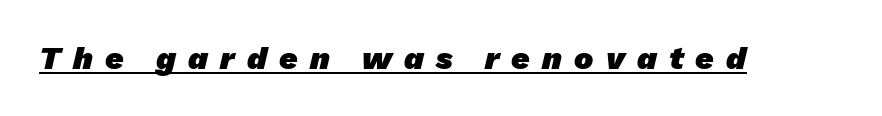
{"serif": "no", "bold": "yes", "weight": "heavy", "width": "normal", "stroke_contrast": "low", "x_height": "medium", "monospaced": "no", "underline": "yes", "letter_spacing": "wide", "letter_spacing_em": 0.38, "glyph_px": 32}
